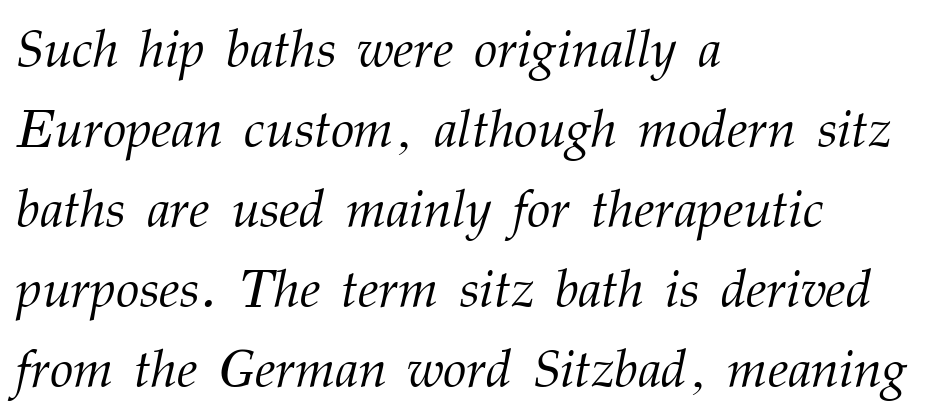
The specimen reads as italic at a glance. Is this a heavy cut? Hardly; it is regular or lighter. How would I describe the line gaps? Plain and ordinary. The letters advance in unequal steps, a hallmark of proportional type. Quick note: underline off. The letters carry serifs — small finishing strokes at the ends of their stems.
